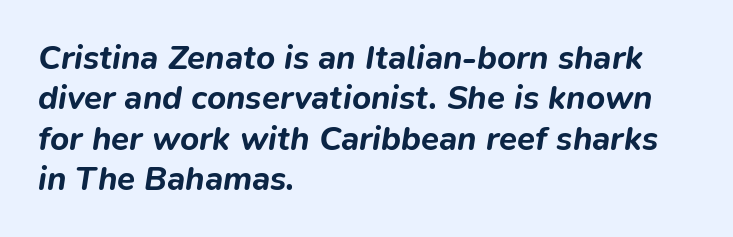
The image shows 33 px bold type, italic (leaning right); set left-aligned, line spacing 1.22x, normal letter spacing, not underlined; low stroke contrast and a medium x-height.
